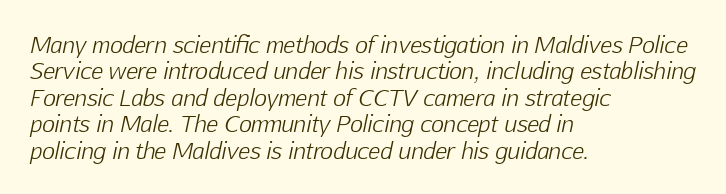
The lettering tilts uniformly, giving the passage an italic look. This is not heavy type; no bold has been used. Horizontal alignment here is leftward, the default for most running prose. Honestly, the letter spacing is just normal — you wouldn't notice it. Rule under the text: the space is simply empty.
